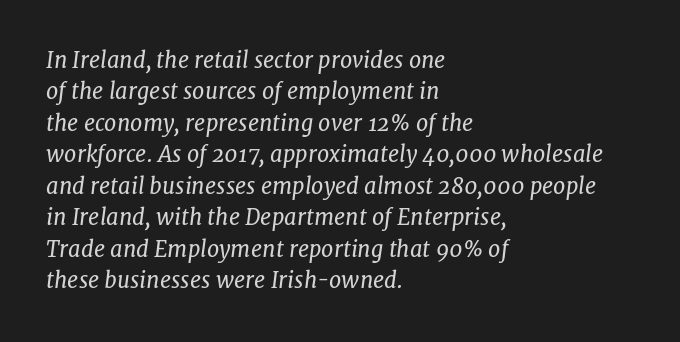
Q: Is the text bold? A: No.
Q: Is the text italic (slanted)? A: Yes, it leans right by about 7 degrees.
Q: Is the text underlined? A: No.
Q: How is the paragraph aligned? A: Left-aligned.
Q: Is the spacing between letters normal or unusually wide? A: Normal.
Q: Is the spacing between lines tight, normal or loose? A: Normal.
